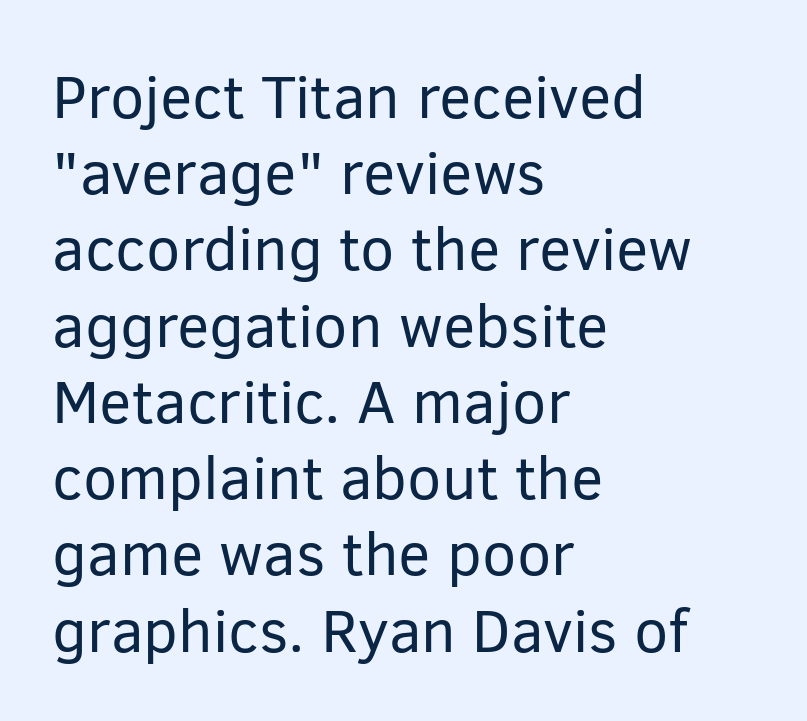
Q: Is the text bold? A: No.
Q: Is the text italic (slanted)? A: No, it is upright.
Q: Is the typeface a serif or a sans-serif typeface? A: Sans-serif.
Q: Is the text underlined? A: No.
Q: How is the paragraph aligned? A: Left-aligned.
Q: Is the spacing between letters normal or unusually wide? A: Normal.
Q: Is the spacing between lines tight, normal or loose? A: Normal.
Q: Width (condensed, normal, or wide)? A: Normal.
Q: Stroke contrast? A: Low.
Q: x-height? A: Medium.
Q: Monospaced? A: No.
